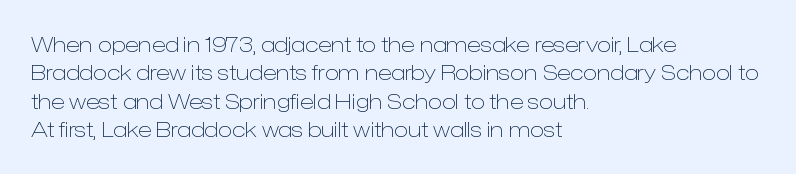
The image shows 21 px text type, upright; set left-aligned, normal line spacing (1.35x), normal letter spacing, not underlined.
